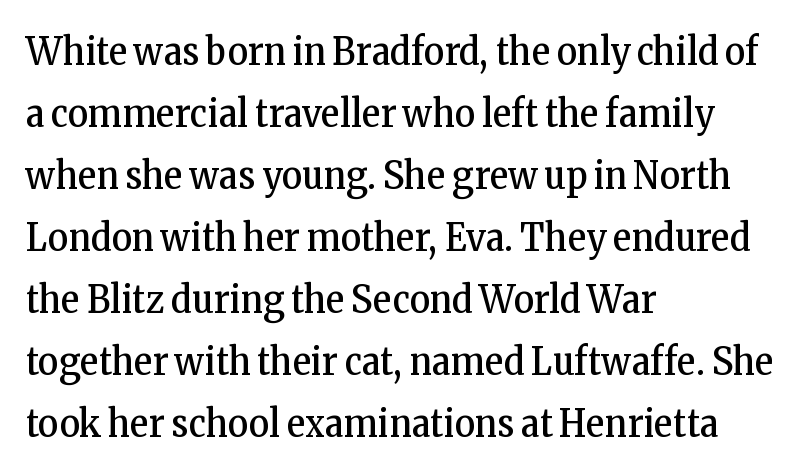
Q: Is the text bold? A: No.
Q: Is the text italic (slanted)? A: No, it is upright.
Q: Is the typeface a serif or a sans-serif typeface? A: Serif.
Q: Is the text underlined? A: No.
Q: How is the paragraph aligned? A: Left-aligned.
Q: Is the spacing between letters normal or unusually wide? A: Normal.
Q: Is the spacing between lines tight, normal or loose? A: Normal.
Q: Width (condensed, normal, or wide)? A: Condensed.
Q: Stroke contrast? A: Low.
Q: x-height? A: Medium.
Q: Monospaced? A: No.
